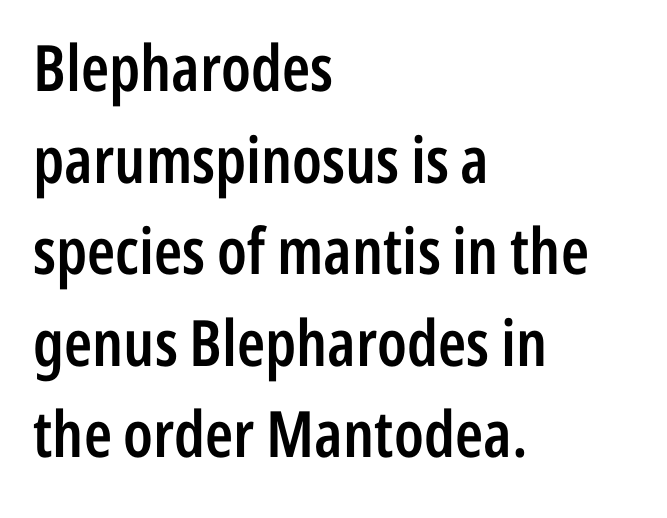
Note the varied advance widths — an 'i' is clearly narrower than an 'm'. Typographically, this falls in the sans-serif category. The tracking reads as untouched default to a designer's eye. Letters rest on an invisible, unmarked baseline. Each line starts at the same left margin while the right side varies.
